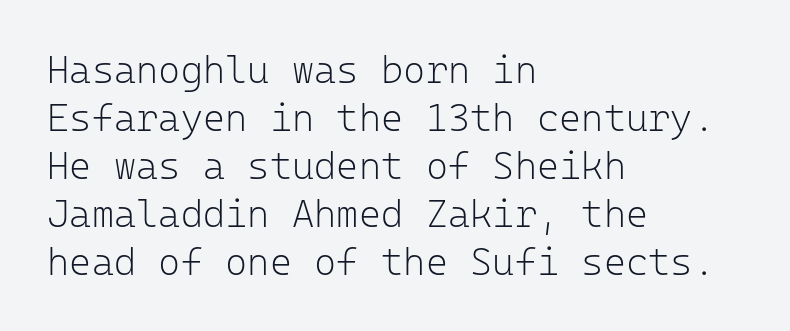
Q: Is the text bold? A: No.
Q: Is the text italic (slanted)? A: No, it is upright.
Q: Is the typeface a serif or a sans-serif typeface? A: Sans-serif.
Q: Is the text underlined? A: No.
Q: How is the paragraph aligned? A: Left-aligned.
Q: Is the spacing between letters normal or unusually wide? A: Normal.
Q: Is the spacing between lines tight, normal or loose? A: Normal.
Q: Width (condensed, normal, or wide)? A: Normal.
Q: Stroke contrast? A: Low.
Q: x-height? A: Medium.
Q: Monospaced? A: Yes.
